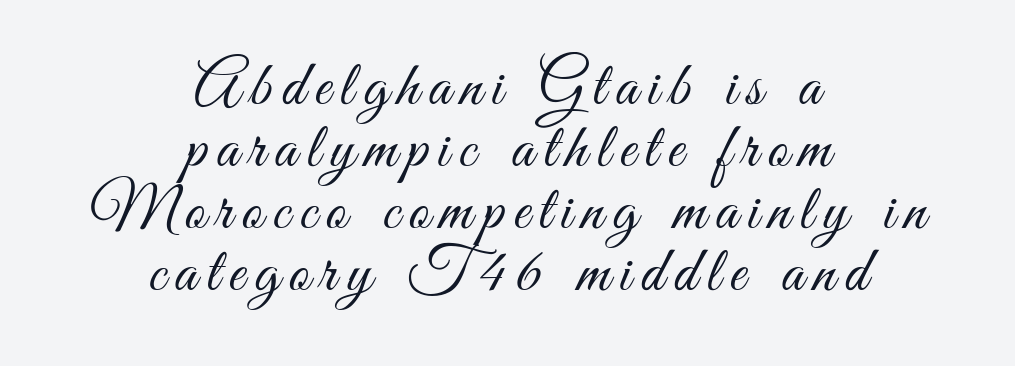
Vertical stems look standard width or narrower in stroke. Casual observation: everything's sitting right in the middle. Quick note: interline space is minimal. The passage shown is not underscored anywhere. Is this a sans? Yes — the strokes have no serifs.
